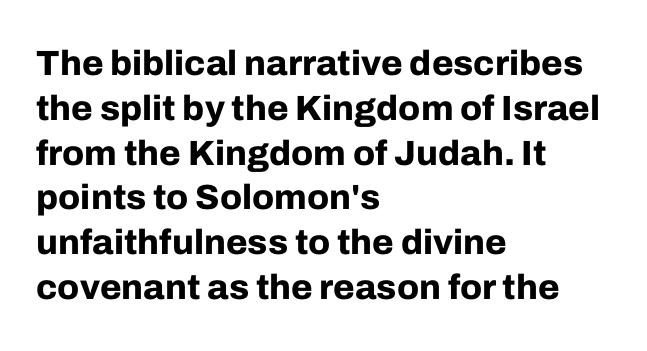
Caption: standard tracking, unaltered. Leading matches the norm, producing a regular column. Examine the stroke ends and you'll find no serifs. Notice how the passage keeps a crisp vertical edge on the left only. The glyphs are unaccompanied by any horizontal stroke below them. Notice how the stems are strictly vertical — no italics here.
